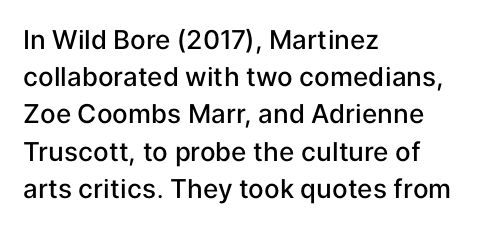
The strokes are fattened partway — semibold, not bold. The rendering uses a moderate line-height, typical for paragraphs. This sample uses plain, unmodified letter spacing. Any mark beneath the type? The region is blank.
